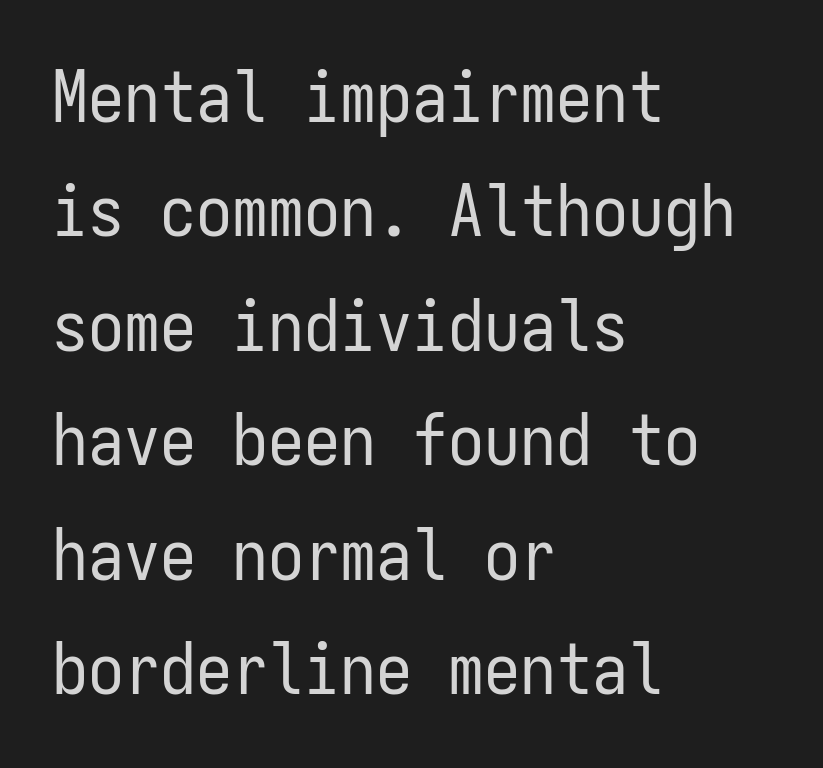
Q: Is the text bold? A: No.
Q: Is the text italic (slanted)? A: No, it is upright.
Q: Is the typeface a serif or a sans-serif typeface? A: Sans-serif.
Q: Is the text underlined? A: No.
Q: How is the paragraph aligned? A: Left-aligned.
Q: Is the spacing between letters normal or unusually wide? A: Normal.
Q: Is the spacing between lines tight, normal or loose? A: Normal.
Q: Width (condensed, normal, or wide)? A: Condensed.
Q: Stroke contrast? A: Low.
Q: x-height? A: Medium.
Q: Monospaced? A: Yes.
